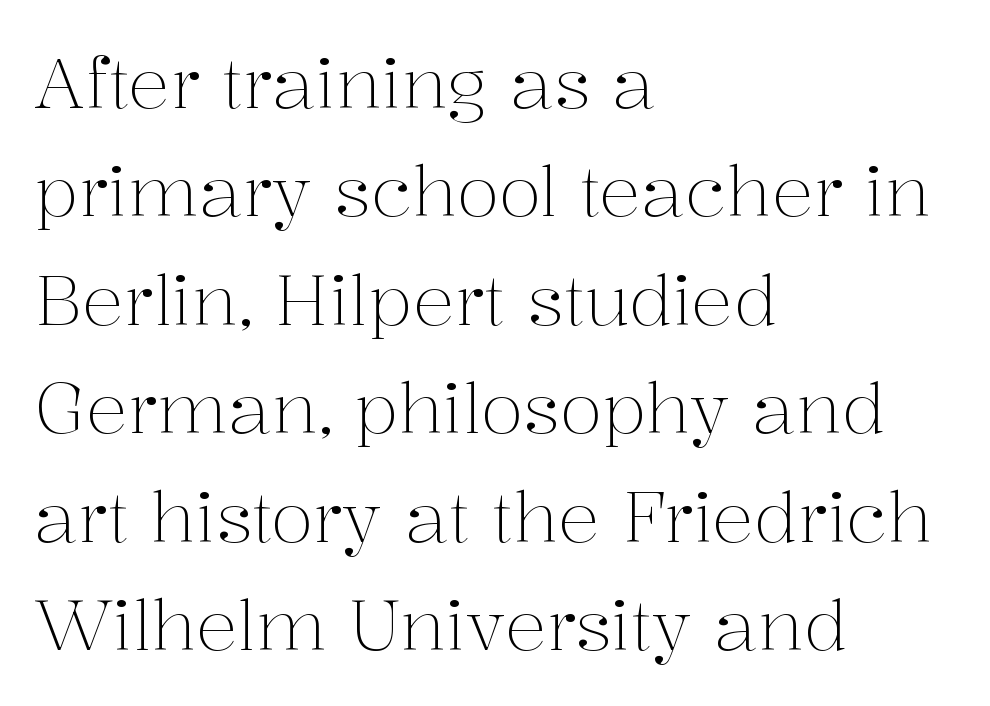
Q: Is the text bold? A: No.
Q: Is the text italic (slanted)? A: No, it is upright.
Q: Is the typeface a serif or a sans-serif typeface? A: Serif.
Q: Is the text underlined? A: No.
Q: How is the paragraph aligned? A: Left-aligned.
Q: Is the spacing between letters normal or unusually wide? A: Normal.
Q: Is the spacing between lines tight, normal or loose? A: Normal.
Q: Width (condensed, normal, or wide)? A: Normal.
Q: Stroke contrast? A: Medium.
Q: x-height? A: Medium.
Q: Monospaced? A: No.
